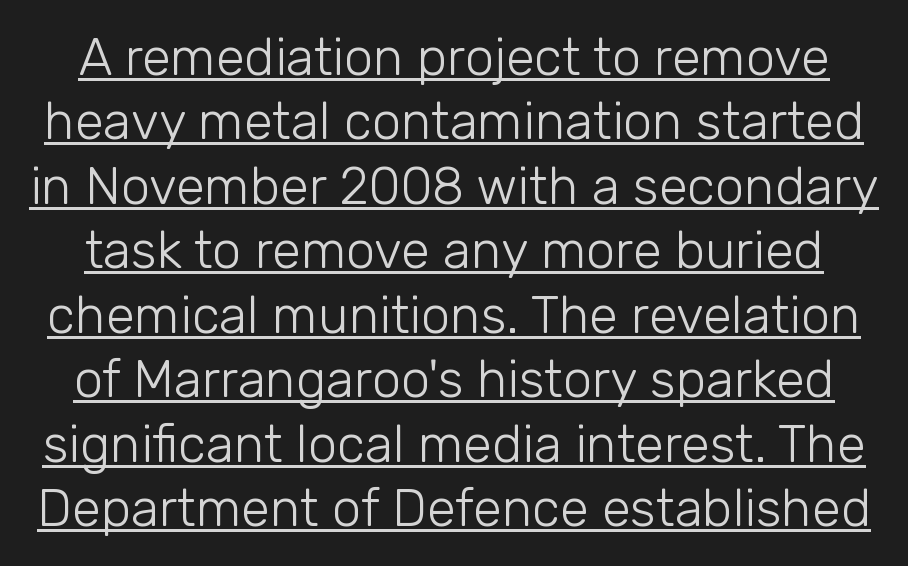
The image shows 52 px light sans-serif type, upright; set line spacing 1.24x, normal letter spacing, underlined; low stroke contrast and a medium x-height.
